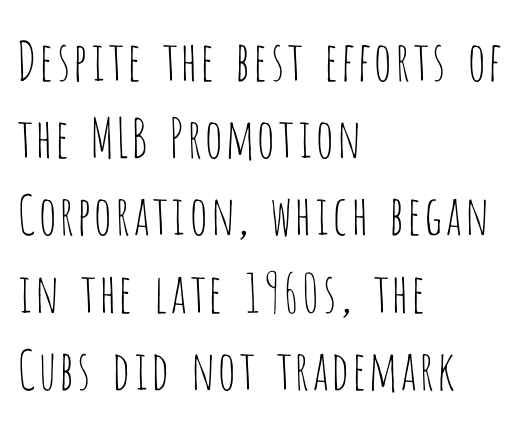
{"serif": "no", "italic": "no", "bold": "no", "weight": "thin", "width": "condensed", "stroke_contrast": "low", "x_height": "large", "monospaced": "no", "underline": "no", "align": "left", "line_spacing": "normal", "line_spacing_ratio": 1.43, "letter_spacing": "normal", "letter_spacing_em": 0.0, "glyph_px": 54}
